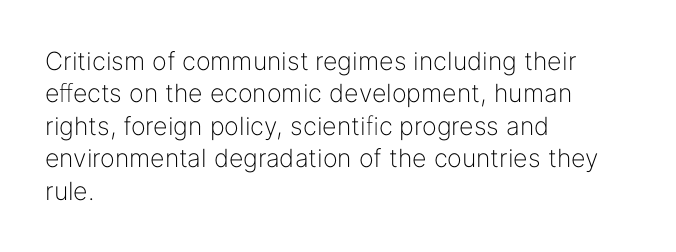
Q: Is the text bold? A: No.
Q: Is the text italic (slanted)? A: No, it is upright.
Q: Is the text underlined? A: No.
Q: How is the paragraph aligned? A: Left-aligned.
Q: Is the spacing between letters normal or unusually wide? A: Normal.
Q: Is the spacing between lines tight, normal or loose? A: Normal.
